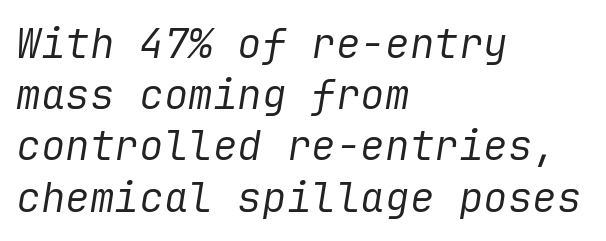
The image shows 41 px regular-weight type, italic (leaning right); set left-aligned, normal line spacing (1.25x), normal letter spacing, not underlined; low stroke contrast and a medium x-height.
